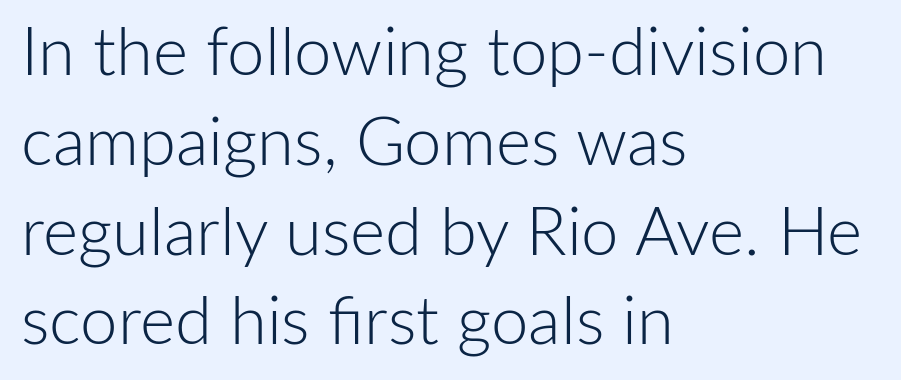
{"serif": "no", "italic": "no", "bold": "no", "weight": "light", "width": "normal", "stroke_contrast": "low", "x_height": "medium", "monospaced": "no", "underline": "no", "align": "left", "line_spacing": "normal", "line_spacing_ratio": 1.34, "letter_spacing": "normal", "letter_spacing_em": 0.0, "glyph_px": 67}
